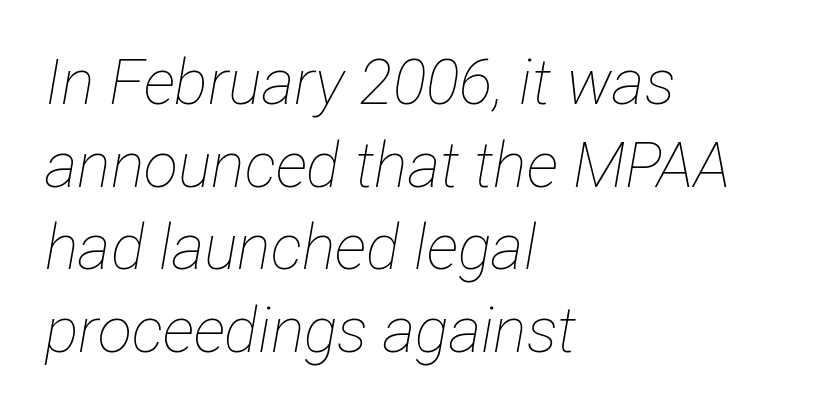
{"italic": "yes", "lean": "right", "slant_degrees": 12, "bold": "no", "weight": "thin", "width": "condensed", "stroke_contrast": "low", "x_height": "medium", "monospaced": "no", "underline": "no", "align": "left", "line_spacing": "normal", "line_spacing_ratio": 1.31, "letter_spacing": "normal", "letter_spacing_em": 0.0, "glyph_px": 63}
